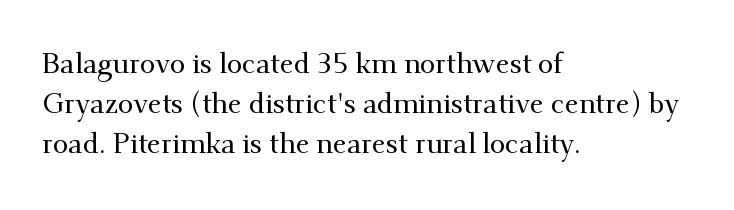
The image shows 28 px serif type, upright; set left-aligned, normal line spacing (1.43x), normal letter spacing, not underlined; medium stroke contrast and a small x-height.
